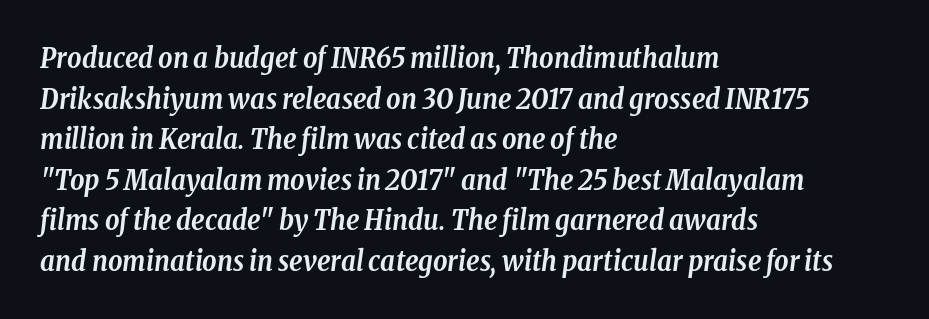
The image shows 28 px semibold, condensed serif type, italic (leaning right); set left-aligned, normal line spacing (1.45x), normal letter spacing, not underlined; low stroke contrast and a medium x-height.
